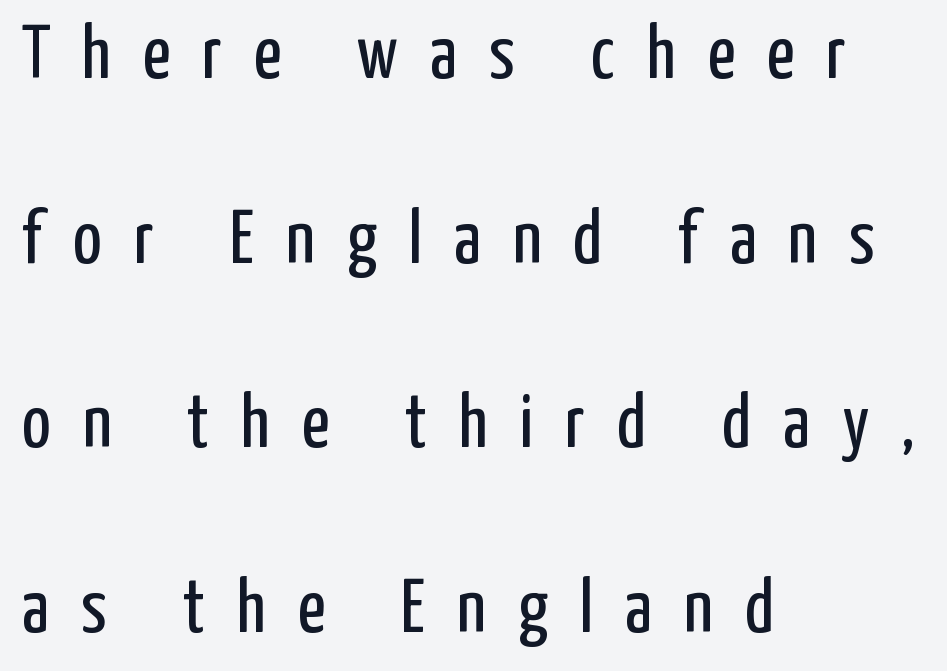
Here the designer chose a conventional face with non-uniform glyph widths. Unbolded letterforms with no extra heft. Whoever set this chose breathing room over compactness in the vertical rhythm. Words appear elongated and porous because spacing is wide.
